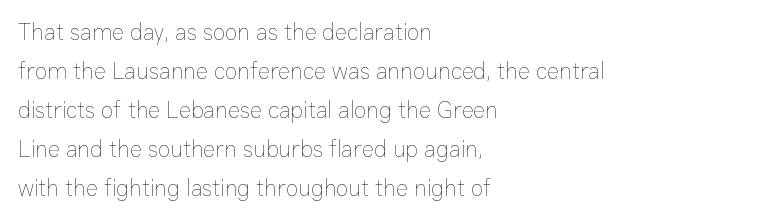
{"italic": "no", "bold": "no", "underline": "no", "align": "left", "line_spacing": "normal", "line_spacing_ratio": 1.7, "letter_spacing": "normal", "letter_spacing_em": 0.0, "glyph_px": 23}
